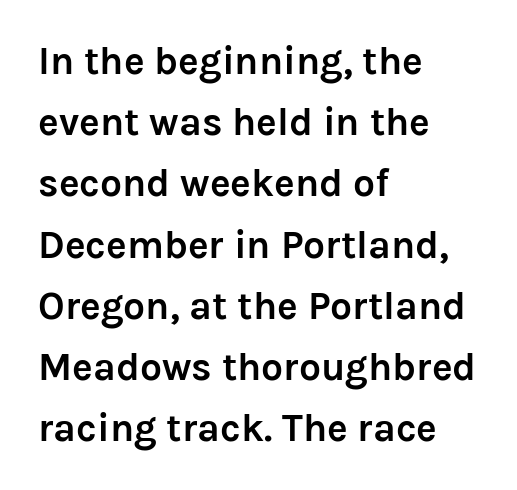
The image shows 39 px semibold sans-serif type, upright; set left-aligned, normal line spacing (1.57x), normal letter spacing, not underlined; low stroke contrast and a medium x-height.
